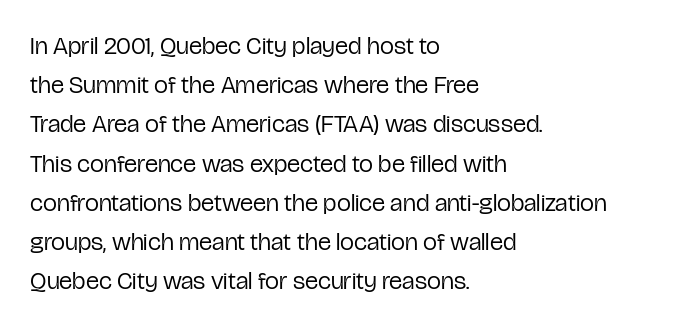
{"italic": "no", "bold": "no", "underline": "no", "align": "left", "line_spacing": "normal", "line_spacing_ratio": 1.57, "letter_spacing": "normal", "letter_spacing_em": 0.0, "glyph_px": 25}
